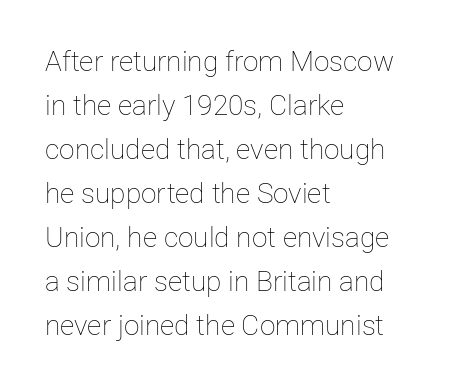
The image shows 28 px thin type, upright; set left-aligned, normal line spacing (1.57x), normal letter spacing, not underlined; low stroke contrast and a medium x-height.
